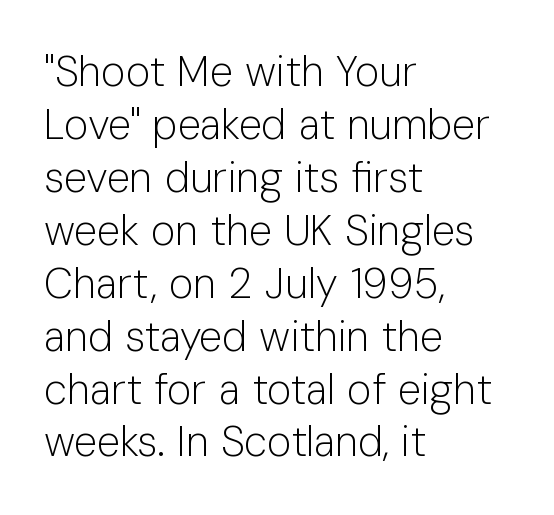
{"serif": "no", "italic": "no", "bold": "no", "weight": "light", "width": "normal", "stroke_contrast": "low", "x_height": "medium", "monospaced": "no", "underline": "no", "align": "left", "line_spacing": "normal", "line_spacing_ratio": 1.26, "letter_spacing": "normal", "letter_spacing_em": 0.0, "glyph_px": 42}
